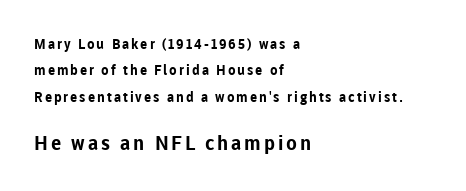
Q: Is the text bold? A: Yes.
Q: Is the text italic (slanted)? A: No, it is upright.
Q: Is the text underlined? A: No.
Q: How is the paragraph aligned? A: Left-aligned.
Q: Which block of text is set in a larger size, the first (top) or the second (bottom)? A: The second (bottom) one.
